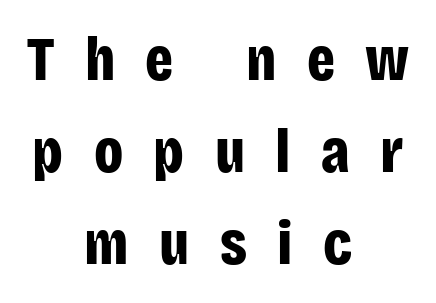
{"serif": "no", "italic": "no", "bold": "yes", "weight": "bold", "width": "condensed", "stroke_contrast": "low", "x_height": "large", "monospaced": "no", "underline": "no", "align": "center", "line_spacing": "normal", "line_spacing_ratio": 1.48, "letter_spacing": "wide", "letter_spacing_em": 0.49, "glyph_px": 62}
